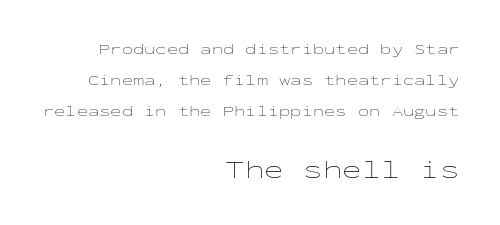
The image shows 26 px text type, upright; set right-aligned, loose line spacing (2.08x), normal letter spacing, not underlined; the second (bottom) block is 1.73x larger.
